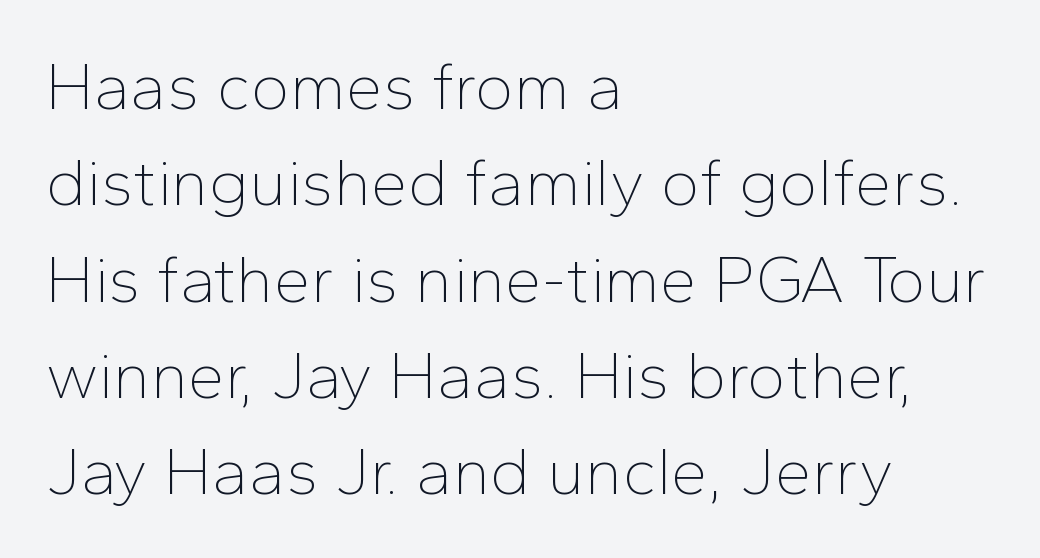
No extra tracking has been applied to these lines. Line spacing here is normal. Here the designer chose a conventional face with non-uniform glyph widths. Weight class: somewhere from thin through regular. The letters carry no serifs — their stems end cleanly without finishing strokes. The lines are quadded left.
